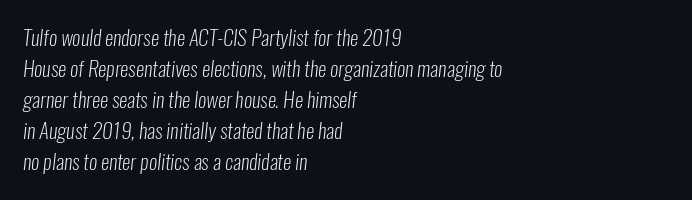
The paragraph shown leans on its left margin. Short note: letters normally spaced. A bare baseline throughout the passage. Is there much room between lines? A standard amount, neither cramped nor airy. Think standard paragraph weight, or any step lighter than that.
